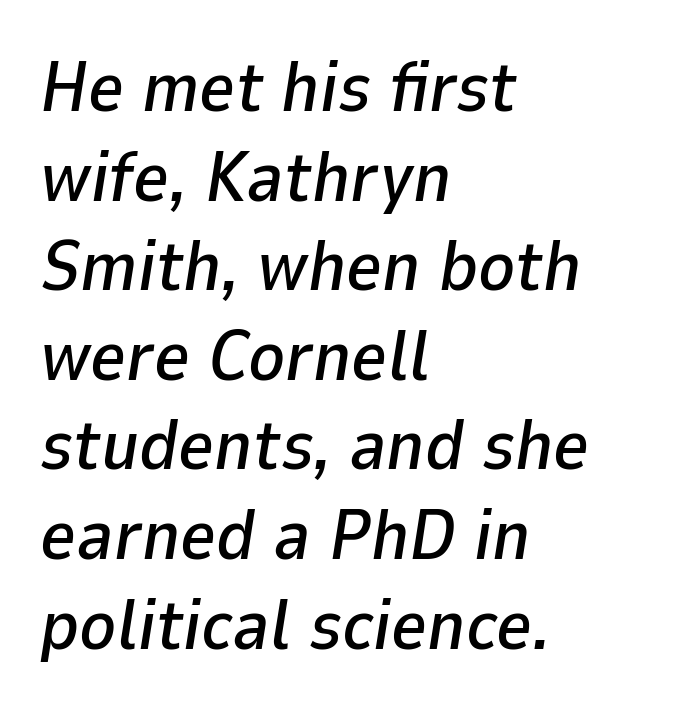
Interline gaps are of average width in this sample. Looks like regular typesetting: each glyph gets only the width it needs. The area under the type is left untouched. Alignment: flush left. Would a proofreader flag this as italicized? Yes. The rendering keeps characters at their native spacing.
